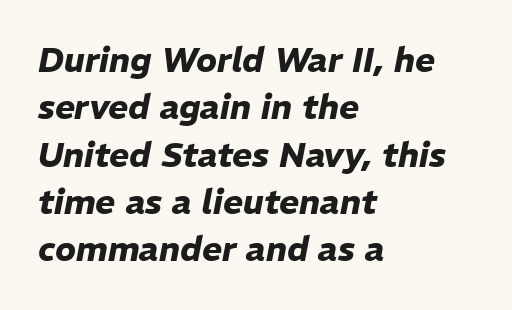
{"italic": "yes", "lean": "right", "slant_degrees": 11, "bold": "yes", "weight": "heavy", "width": "normal", "stroke_contrast": "low", "x_height": "medium", "monospaced": "no", "underline": "no", "align": "left", "line_spacing": "normal", "line_spacing_ratio": 1.39, "letter_spacing": "normal", "letter_spacing_em": 0.0, "glyph_px": 34}
